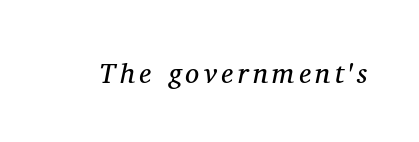
Q: Is the text bold? A: No.
Q: Is the text italic (slanted)? A: Yes, it leans right by about 11 degrees.
Q: Is the typeface a serif or a sans-serif typeface? A: Serif.
Q: Is the text underlined? A: No.
Q: Width (condensed, normal, or wide)? A: Normal.
Q: Stroke contrast? A: Medium.
Q: x-height? A: Medium.
Q: Monospaced? A: No.
